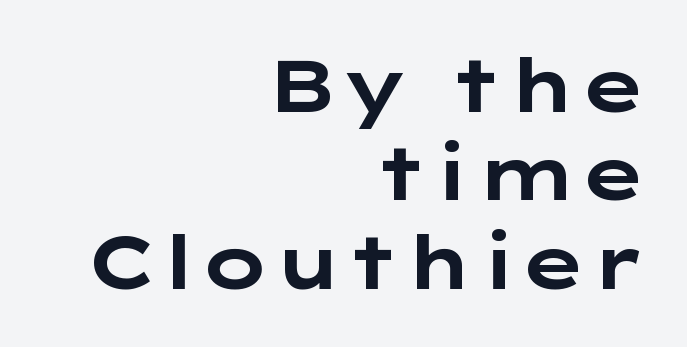
Typographic density is high because the face is bold. The passage shown is not underscored anywhere. I'd call this a sans setting — the letters go barefoot. These lines keep a tight, regular rhythm from letter to letter.
